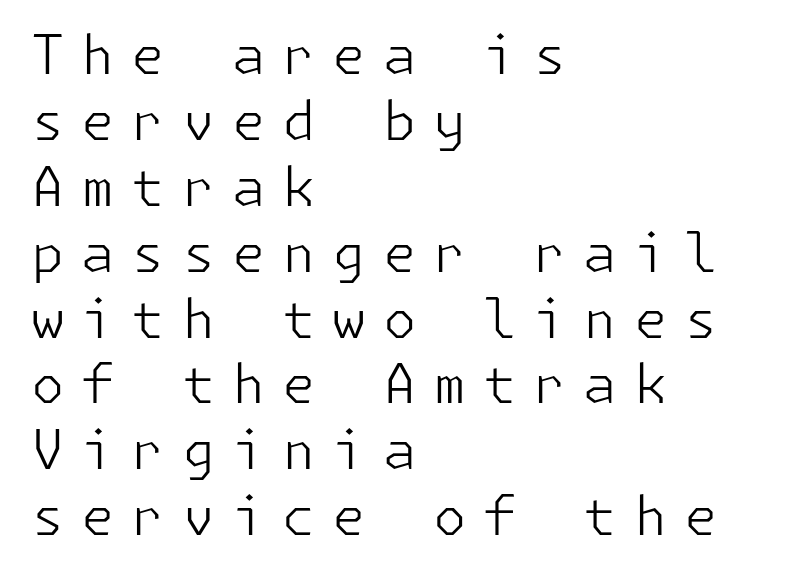
{"serif": "no", "italic": "no", "bold": "no", "weight": "light", "width": "normal", "stroke_contrast": "low", "x_height": "medium", "underline": "no", "align": "left", "line_spacing_ratio": 1.22, "letter_spacing": "wide", "letter_spacing_em": 0.31, "glyph_px": 54}
